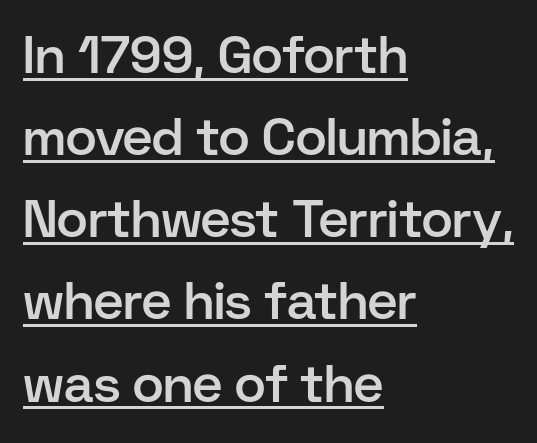
Emphasis is given by a line drawn under the lettering. These lines stack with their left ends in a neat column. Typesetter's note: demi weight, one step under bold. The space between consecutive lines is moderate.
